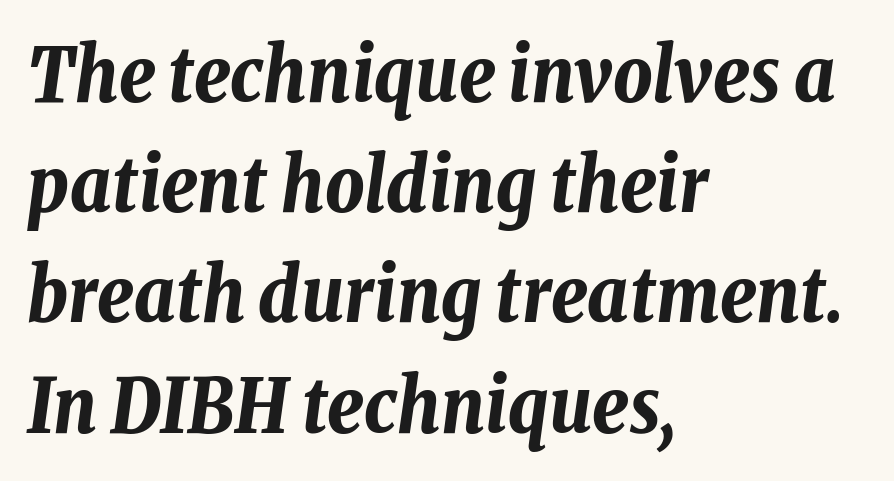
Vertical spacing — default. The characters look thick and weighty, a clear bold. Leftover space on each line is placed entirely after the last word. Slant detected: the letters are inclined. Think of a printed novel: that variable character pitch is what you see here. The rendering keeps characters at their native spacing.
